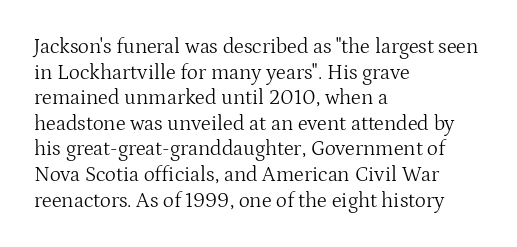
The image shows 21 px text type, upright; set left-aligned, line spacing 1.22x, normal letter spacing, not underlined.
